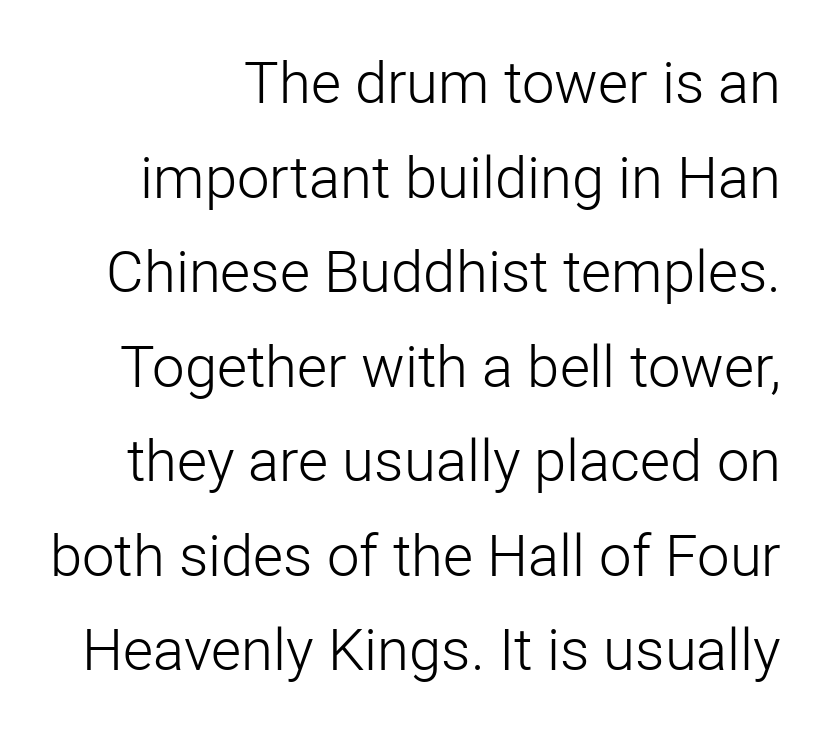
{"serif": "no", "italic": "no", "bold": "no", "weight": "light", "width": "normal", "stroke_contrast": "low", "x_height": "medium", "monospaced": "no", "underline": "no", "line_spacing": "normal", "line_spacing_ratio": 1.63, "letter_spacing": "normal", "letter_spacing_em": 0.0, "glyph_px": 58}
